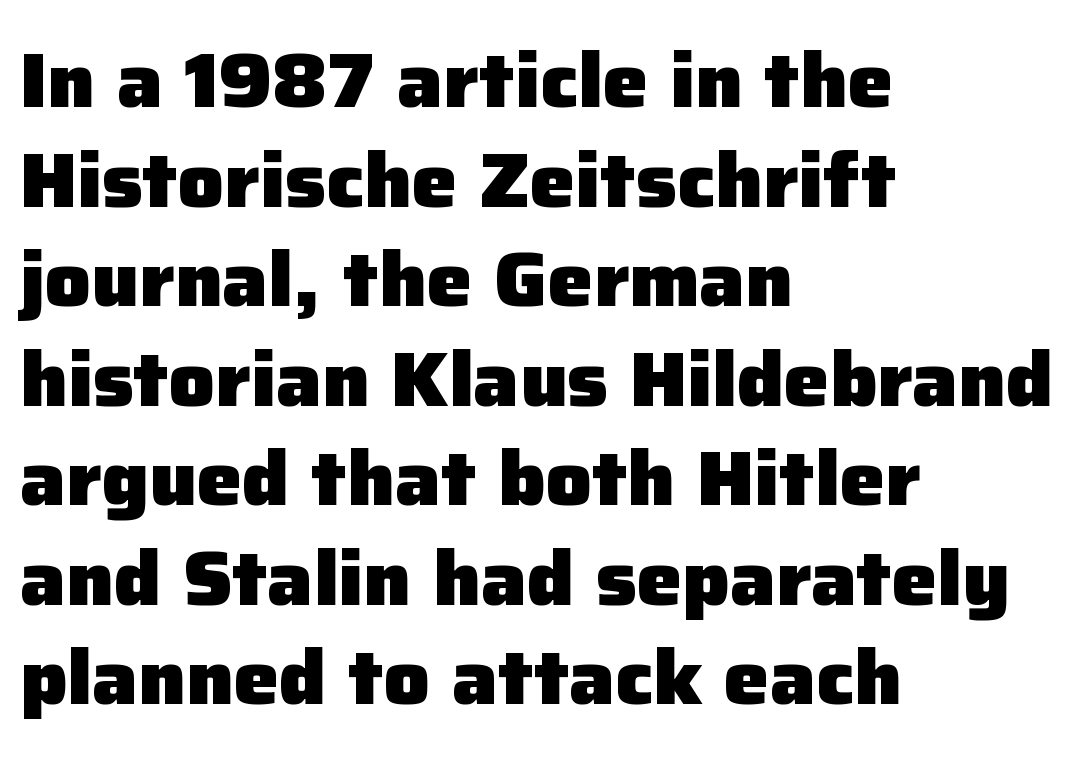
These lines are rendered in a variable-pitch font. Honestly, the row spacing looks completely unremarkable. The type family on display is of the sans-serif kind. The strokes are fattened all the way to bold. These lines stack with their left ends in a neat column. Inter-character spacing is left at the font's built-in metrics.
